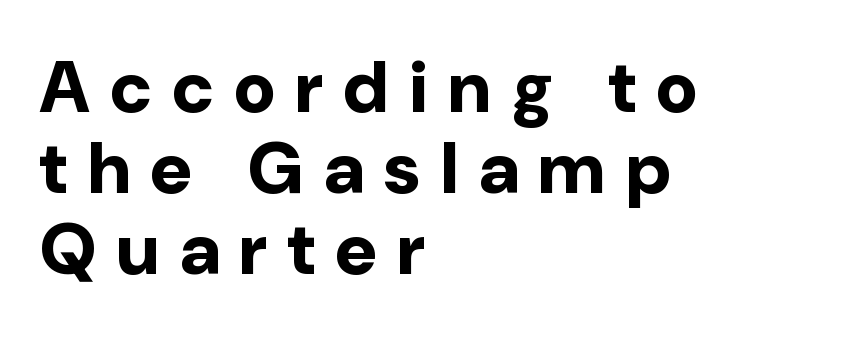
The passage shown is typed in a proportional face where columns would drift. This rendering employs a face without finishing strokes, i.e., a sans-serif. The lettering holds an erect, upright posture throughout. Compared with an ordinary text face, these strokes are far heavier — a full bold. The line texture is sparse and dotted thanks to wide tracking. Quick note: interline space is minimal.
